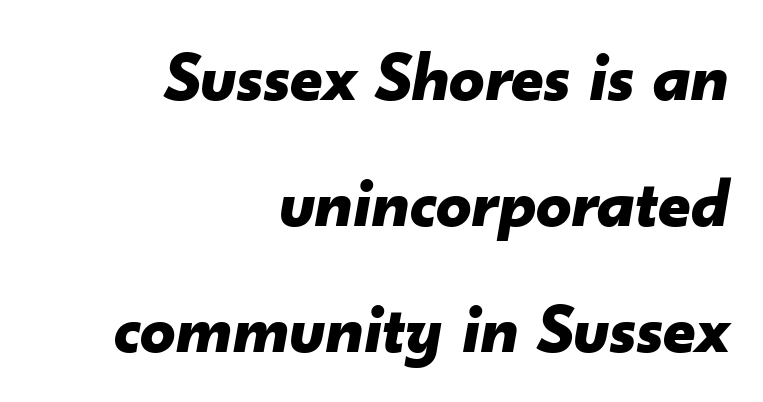
The image shows 70 px bold type, italic (leaning right); set right-aligned, line spacing 1.8x, normal letter spacing, not underlined; low stroke contrast and a small x-height.
